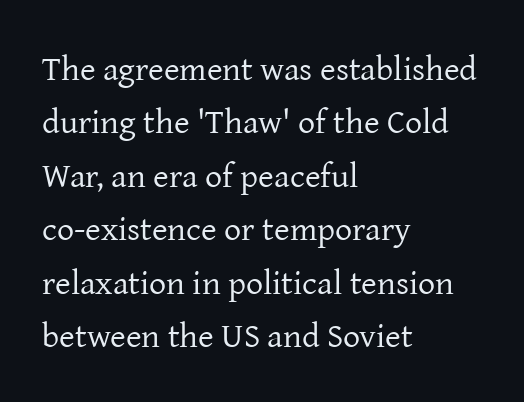
Q: Is the text bold? A: No.
Q: Is the text italic (slanted)? A: No, it is upright.
Q: Is the typeface a serif or a sans-serif typeface? A: Serif.
Q: Is the text underlined? A: No.
Q: How is the paragraph aligned? A: Left-aligned.
Q: Is the spacing between letters normal or unusually wide? A: Normal.
Q: Is the spacing between lines tight, normal or loose? A: Normal.
Q: Width (condensed, normal, or wide)? A: Normal.
Q: Stroke contrast? A: Low.
Q: x-height? A: Medium.
Q: Monospaced? A: No.
